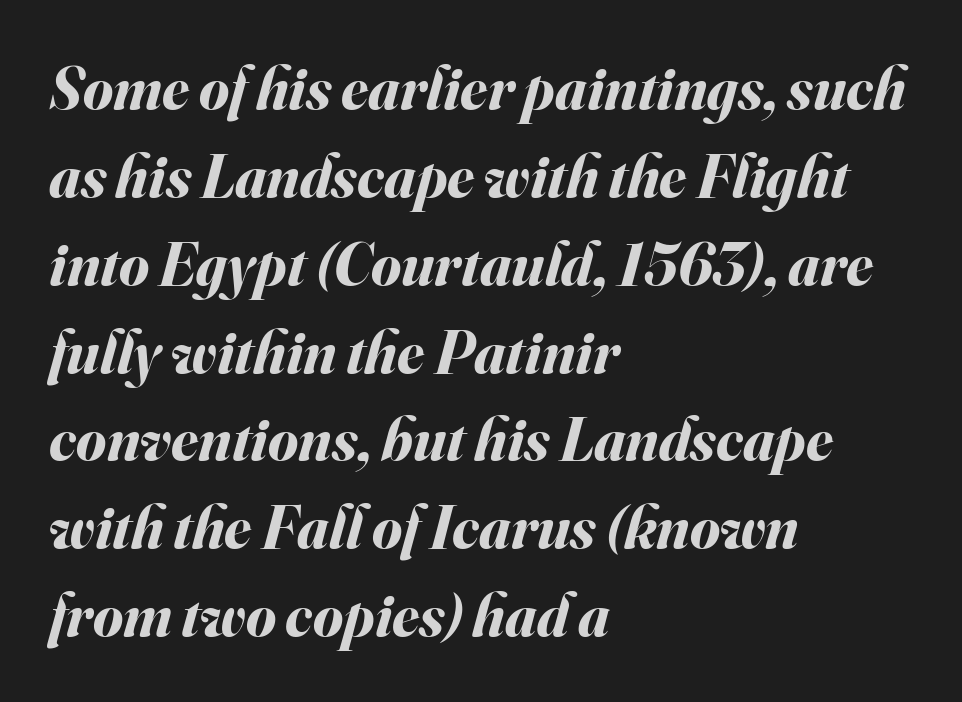
Does the leading feel generous? No, just average. This sample has the flowing, uneven cadence of proportional lettering. The string is rendered with underlining switched off. Inter-character spacing is left at the font's built-in metrics.
